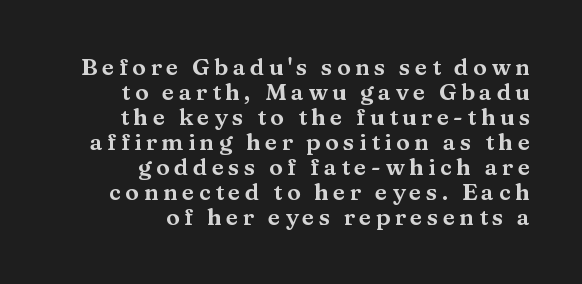
The space beneath each line is pristine and unruled. Whoever set this chose condensed vertical rhythm over breathing room. Short and long lines alike share a common ending point at right. Italic: no, the glyphs are upright roman.
